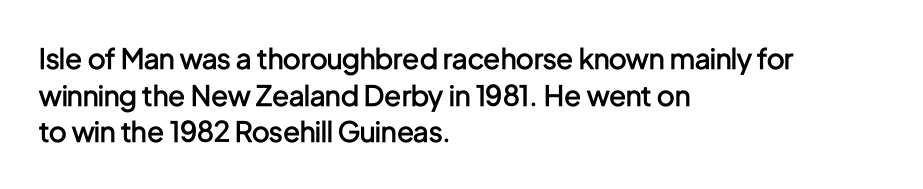
{"serif": "no", "italic": "no", "bold": "semi", "weight": "semibold", "width": "condensed", "stroke_contrast": "low", "x_height": "medium", "monospaced": "no", "underline": "no", "align": "left", "line_spacing": "normal", "line_spacing_ratio": 1.31, "letter_spacing": "normal", "letter_spacing_em": 0.0, "glyph_px": 28}
